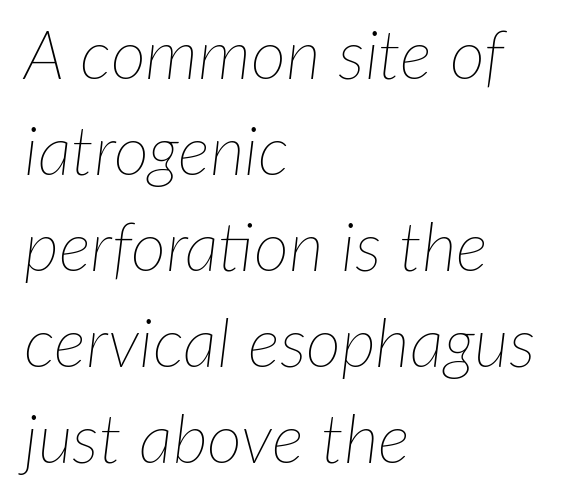
Q: Is the text bold? A: No.
Q: Is the text italic (slanted)? A: Yes, it leans right by about 7 degrees.
Q: Is the text underlined? A: No.
Q: How is the paragraph aligned? A: Left-aligned.
Q: Is the spacing between letters normal or unusually wide? A: Normal.
Q: Is the spacing between lines tight, normal or loose? A: Normal.
Q: Width (condensed, normal, or wide)? A: Normal.
Q: Stroke contrast? A: Low.
Q: x-height? A: Medium.
Q: Monospaced? A: No.
